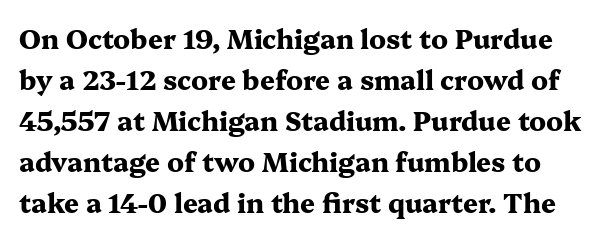
Baseline-to-baseline distance is the conventional proportion of letter height. Letter spacing: default. Strong, thick strokes mark this as bold type. The passage shown is not underscored anywhere. Tall strokes in this sample are plumb rather than angled.
